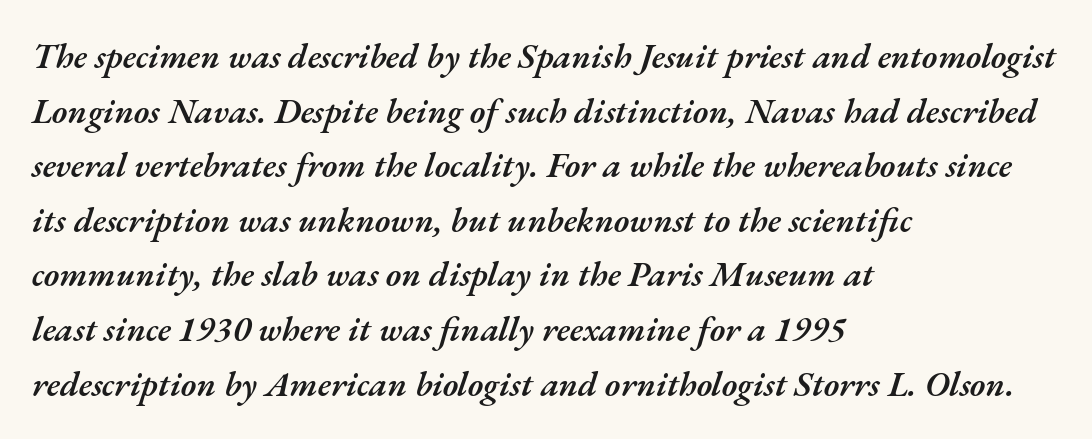
Q: Is the text bold? A: Semi-bold.
Q: Is the text italic (slanted)? A: Yes, it leans right by about 17 degrees.
Q: Is the text underlined? A: No.
Q: How is the paragraph aligned? A: Left-aligned.
Q: Is the spacing between letters normal or unusually wide? A: Normal.
Q: Is the spacing between lines tight, normal or loose? A: Normal.
Q: Width (condensed, normal, or wide)? A: Normal.
Q: Stroke contrast? A: Medium.
Q: x-height? A: Small.
Q: Monospaced? A: No.
